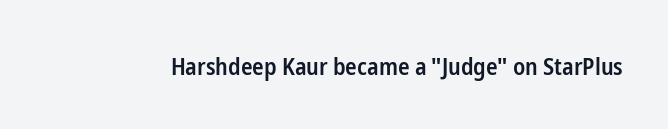
Quick note: underline off. Rendered with straight, roman letterforms. Each word holds together tightly as a unit, with standard inter-letter gaps. Slightly chunky letters — semibold, I'd say, not full bold.
